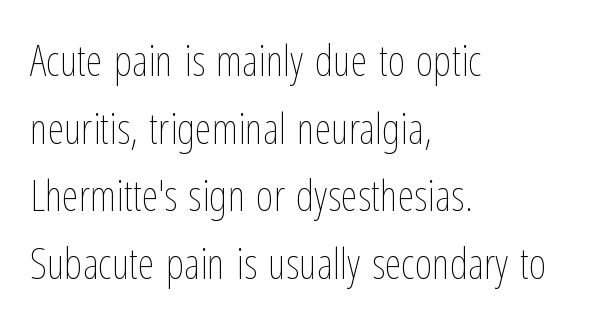
The passage shown is typed in a proportional face where columns would drift. Every stem runs plumb, perpendicular to the baseline. Tracking value appears to be zero — textbook default spacing. All the whitespace from short lines collects on the right. The foot of each line stays bare and open.
